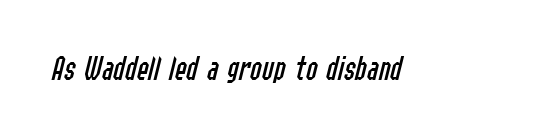
{"italic": "yes", "lean": "right", "slant_degrees": 14, "bold": "no", "weight": "regular", "width": "condensed", "stroke_contrast": "low", "x_height": "medium", "monospaced": "no", "underline": "no", "letter_spacing": "normal", "letter_spacing_em": 0.0, "glyph_px": 35}
